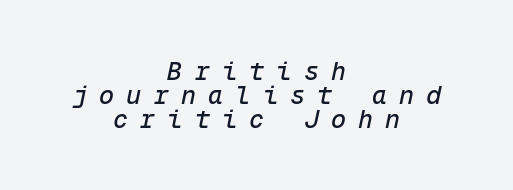
Compared with typical body copy, the letter spacing here is much looser. Tightly led — the rows are bunched. The compositor balanced each line on the midline. A clean baseline with only descenders dipping below it. This is oblique type, the kind used for emphasis or titles.
